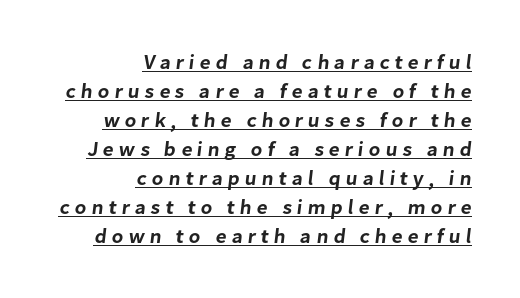
The line texture is sparse and dotted thanks to wide tracking. Underlined type. Horizontal alignment here is rightward, an uncommon choice for prose. Each new line begins a customary step beneath the previous one.
